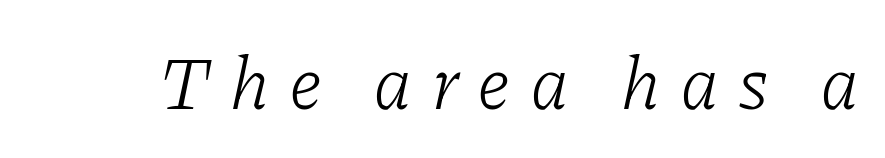
There is plenty of visible air inserted between adjacent glyphs. Bare-footed words on every line. Are there feet on the stems? There are — it's a serif. The face used here has a pronounced slope to its letters. Each letter keeps its own natural width here, so spacing adapts to shape. This reads as an unemphasized weight, regular at the heaviest.
